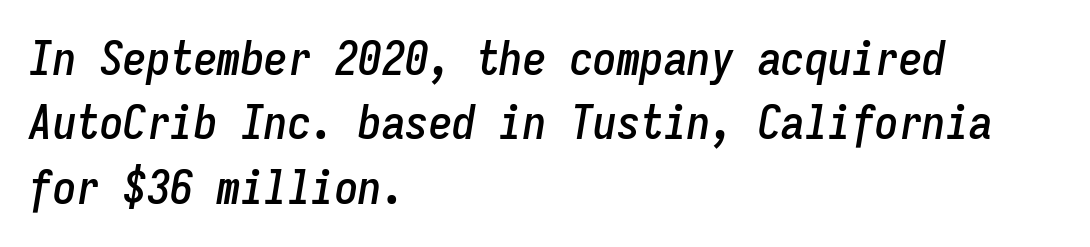
The image shows 47 px condensed type, italic (leaning right), monospaced; set left-aligned, normal line spacing (1.37x), normal letter spacing, not underlined; low stroke contrast and a medium x-height.
